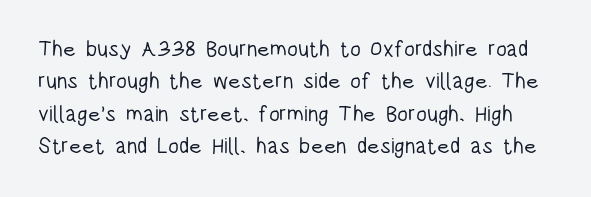
{"italic": "no", "bold": "no", "underline": "no", "line_spacing": "normal", "line_spacing_ratio": 1.47, "letter_spacing": "normal", "letter_spacing_em": 0.0, "glyph_px": 22}
